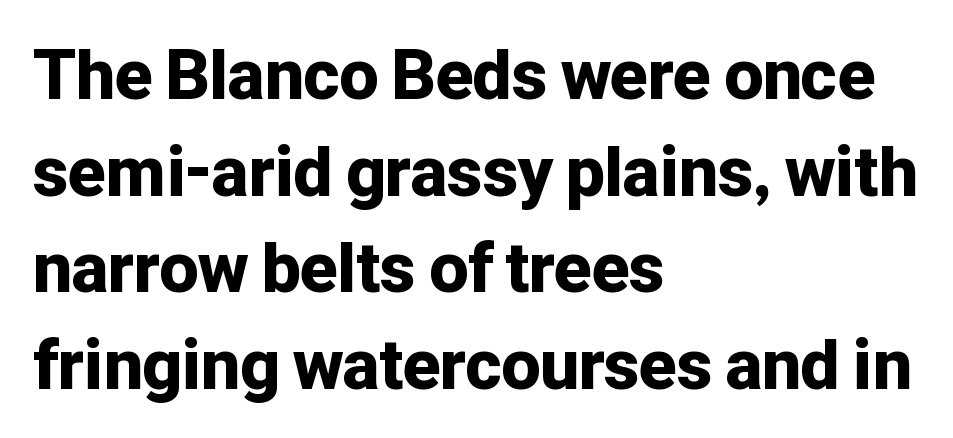
The image shows 69 px bold sans-serif type, upright; set left-aligned, normal line spacing (1.4x), normal letter spacing, not underlined; low stroke contrast and a medium x-height.
